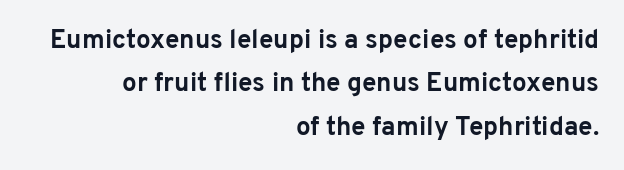
The image shows 26 px bold type, upright; set right-aligned, normal line spacing (1.67x), normal letter spacing, not underlined.
